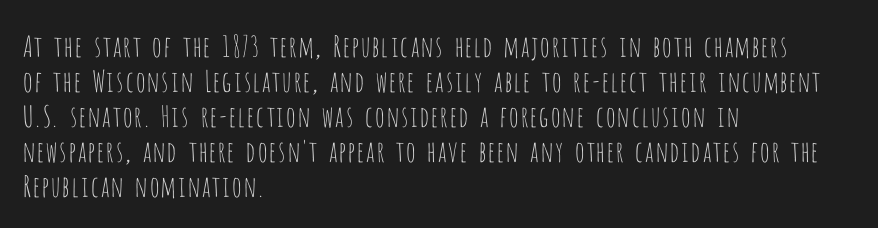
The letterforms sit shoulder to shoulder at normal distance. If you drew a line through each stem, it would be perfectly vertical. The strip under each line holds only bare page. This sample is left-justified, so line endings fall wherever the words run out. The rendering uses natural spacing where letterforms have individual widths.
